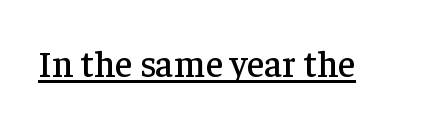
Q: Is the text italic (slanted)? A: No, it is upright.
Q: Is the typeface a serif or a sans-serif typeface? A: Serif.
Q: Is the text underlined? A: Yes.
Q: Is the spacing between letters normal or unusually wide? A: Normal.
Q: Width (condensed, normal, or wide)? A: Normal.
Q: Stroke contrast? A: Low.
Q: x-height? A: Medium.
Q: Monospaced? A: No.
